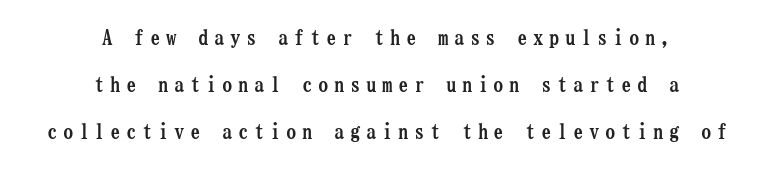
The rendering uses a large line-height, opening up the rows. In terms of letterspacing, this is a distinctly airy, spread setting. Heavy-handed strokes throughout: this text is bold. No italicization has been applied; the sample stays upright.
